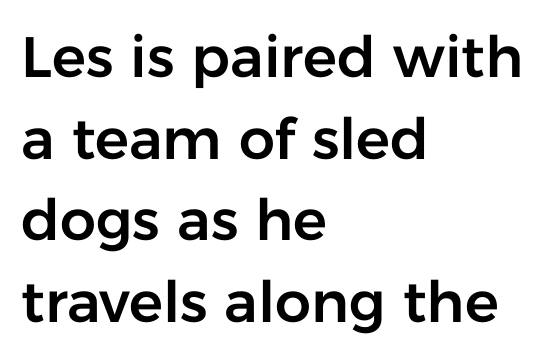
Q: Is the text italic (slanted)? A: No, it is upright.
Q: Is the typeface a serif or a sans-serif typeface? A: Sans-serif.
Q: Is the text underlined? A: No.
Q: How is the paragraph aligned? A: Left-aligned.
Q: Is the spacing between letters normal or unusually wide? A: Normal.
Q: Is the spacing between lines tight, normal or loose? A: Normal.
Q: Width (condensed, normal, or wide)? A: Normal.
Q: Stroke contrast? A: Low.
Q: x-height? A: Medium.
Q: Monospaced? A: No.
